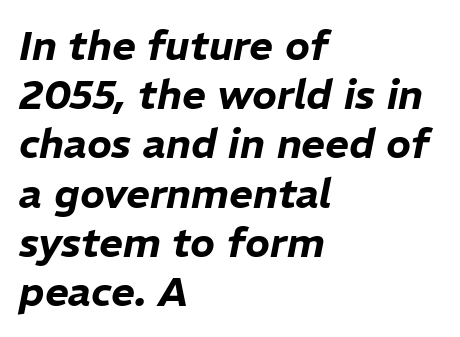
{"italic": "yes", "lean": "right", "slant_degrees": 11, "width": "normal", "stroke_contrast": "low", "x_height": "medium", "monospaced": "no", "underline": "no", "align": "left", "line_spacing_ratio": 1.2, "letter_spacing": "normal", "letter_spacing_em": 0.0, "glyph_px": 41}
